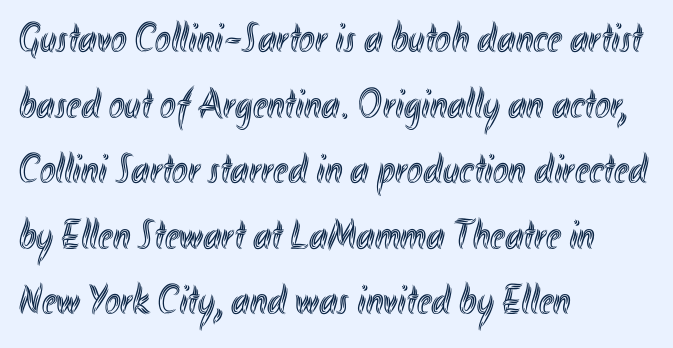
The image shows 42 px condensed type; set left-aligned, normal line spacing (1.56x), normal letter spacing, not underlined; a small x-height.
